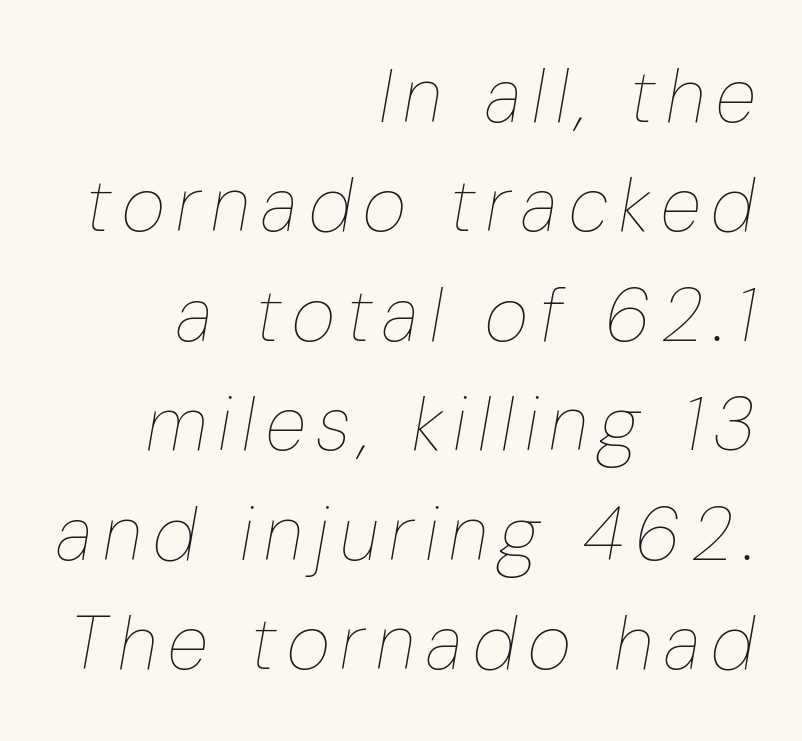
Q: Is the text bold? A: No.
Q: Is the text italic (slanted)? A: Yes, it leans right by about 10 degrees.
Q: Is the text underlined? A: No.
Q: How is the paragraph aligned? A: Right-aligned.
Q: Is the spacing between lines tight, normal or loose? A: Normal.
Q: Width (condensed, normal, or wide)? A: Condensed.
Q: Stroke contrast? A: Low.
Q: x-height? A: Medium.
Q: Monospaced? A: No.
